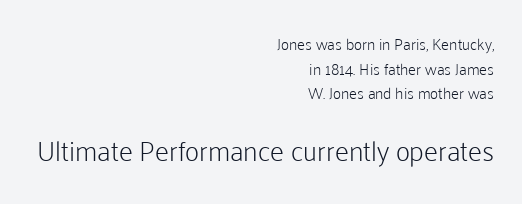
{"serif": "no", "italic": "no", "bold": "no", "weight": "light", "width": "normal", "stroke_contrast": "low", "x_height": "medium", "monospaced": "no", "underline": "no", "align": "right", "line_spacing": "normal", "line_spacing_ratio": 1.54, "letter_spacing": "normal", "letter_spacing_em": 0.0, "larger_block": "second", "size_ratio": 1.75, "glyph_px": 28}
